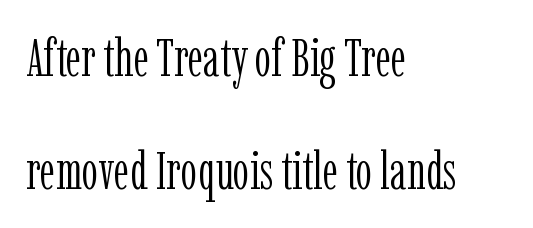
Q: Is the text bold? A: No.
Q: Is the text italic (slanted)? A: No, it is upright.
Q: Is the typeface a serif or a sans-serif typeface? A: Serif.
Q: Is the text underlined? A: No.
Q: How is the paragraph aligned? A: Left-aligned.
Q: Is the spacing between letters normal or unusually wide? A: Normal.
Q: Is the spacing between lines tight, normal or loose? A: Loose.
Q: Width (condensed, normal, or wide)? A: Condensed.
Q: Stroke contrast? A: Low.
Q: x-height? A: Medium.
Q: Monospaced? A: No.
